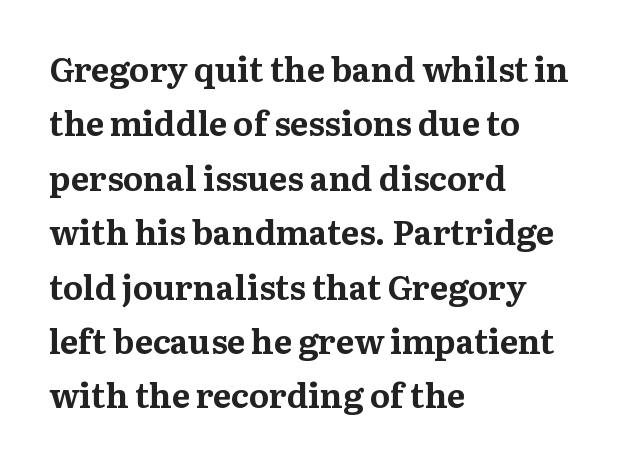
The baseline area is clear. Heavy-handed strokes throughout: this text is bold. Check where the strokes stop: tiny serifs finish them off. Compared with a centered layout, this one pins lines to the left instead. Posture: vertical. Each word holds together tightly as a unit, with standard inter-letter gaps.
